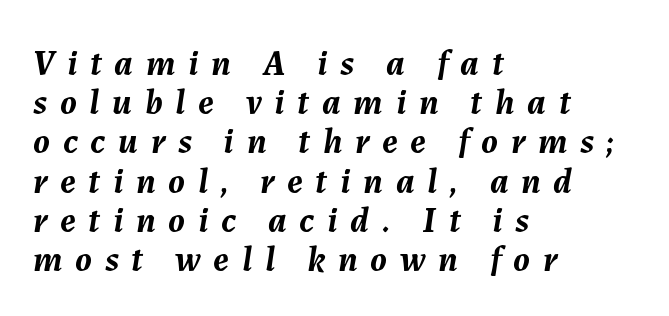
The image shows 36 px semibold type, italic (leaning right); set left-aligned, tight line spacing (1.09x), unusually wide letter spacing (+0.35 em), not underlined; medium stroke contrast and a medium x-height.
